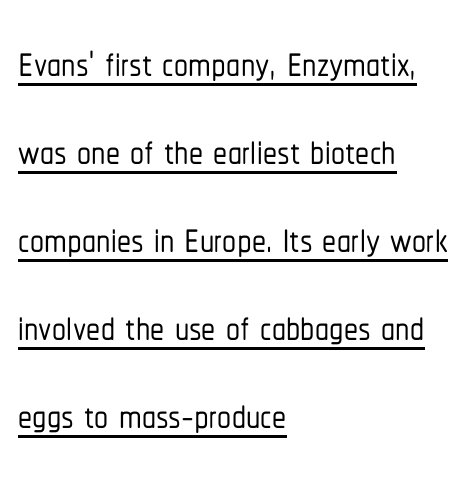
The image shows 56 px condensed sans-serif type, upright; set left-aligned, normal line spacing (1.57x), normal letter spacing, underlined; low stroke contrast and a medium x-height.
